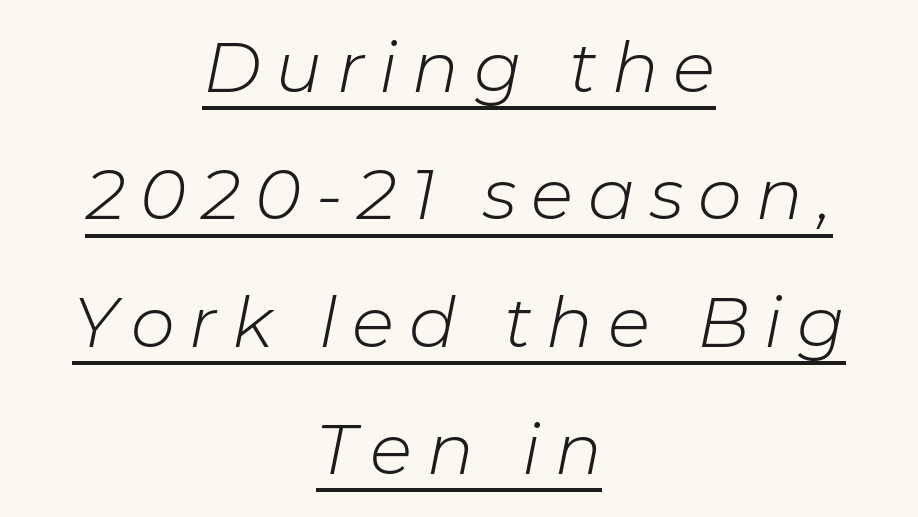
{"italic": "yes", "lean": "right", "slant_degrees": 11, "bold": "no", "weight": "light", "width": "normal", "stroke_contrast": "low", "x_height": "medium", "monospaced": "no", "underline": "yes", "align": "center", "line_spacing_ratio": 1.82, "letter_spacing": "wide", "letter_spacing_em": 0.21, "glyph_px": 70}
